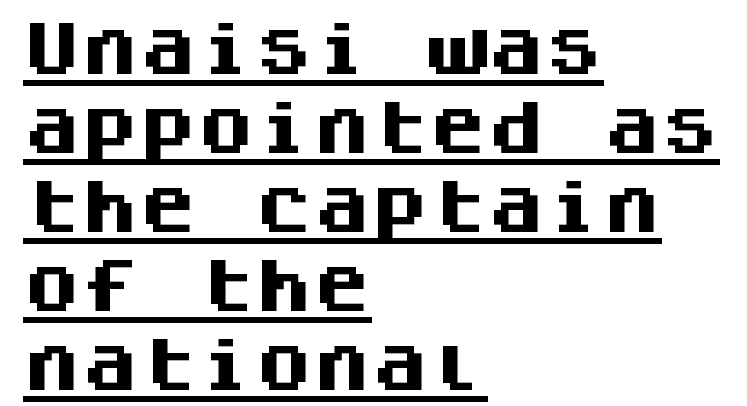
The image shows 58 px heavy sans-serif type, upright, monospaced; set left-aligned, normal line spacing (1.36x), normal letter spacing, underlined; medium stroke contrast and a large x-height.
